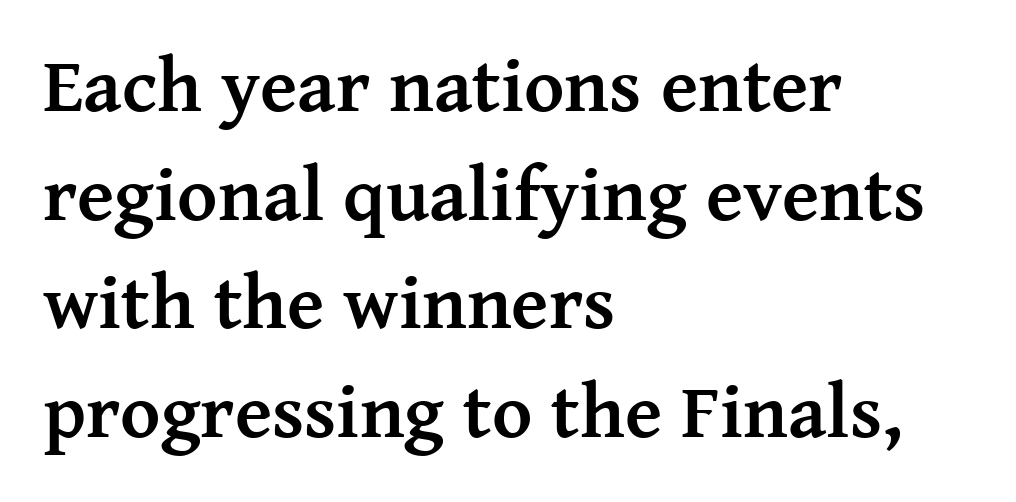
Letterform terminals end in serifs throughout the passage. Any mark beneath the type? The region is blank. The passage shown is typed in a proportional face where columns would drift. Summary of weight: heavy, a full bold.
